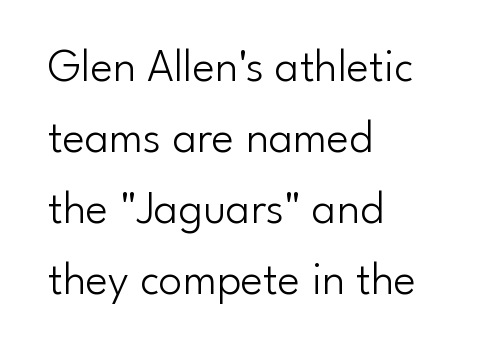
These lines are rendered in a variable-pitch font. There is no visible air inserted between adjacent glyphs. Check where the strokes stop: nothing finishes them off — pure sans. Posture: vertical. This sample keeps an unexceptional amount of space between lines.
